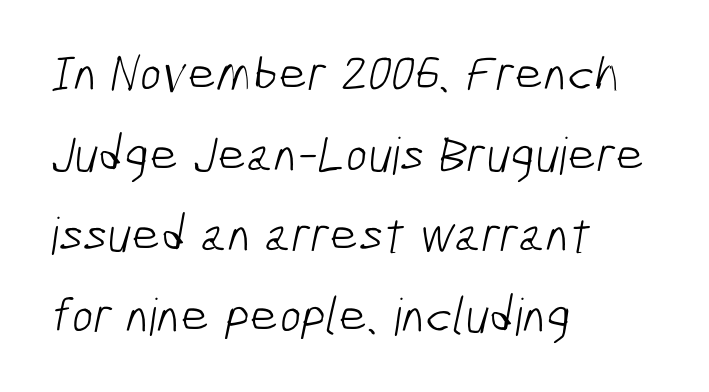
Q: Is the text bold? A: No.
Q: Is the typeface a serif or a sans-serif typeface? A: Sans-serif.
Q: Is the text underlined? A: No.
Q: How is the paragraph aligned? A: Left-aligned.
Q: Is the spacing between letters normal or unusually wide? A: Normal.
Q: Is the spacing between lines tight, normal or loose? A: Normal.
Q: Width (condensed, normal, or wide)? A: Condensed.
Q: Stroke contrast? A: Low.
Q: x-height? A: Medium.
Q: Monospaced? A: No.
